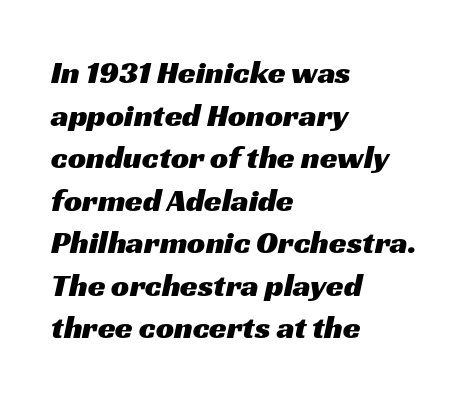
This block has exactly the height ordinary leading produces. Letter spacing: default. A student would call this left alignment; a typographer would say flush left, rag right. The gap between lines stays unmarked. Note: no serifs on the glyphs. This sample has the flowing, uneven cadence of proportional lettering.
